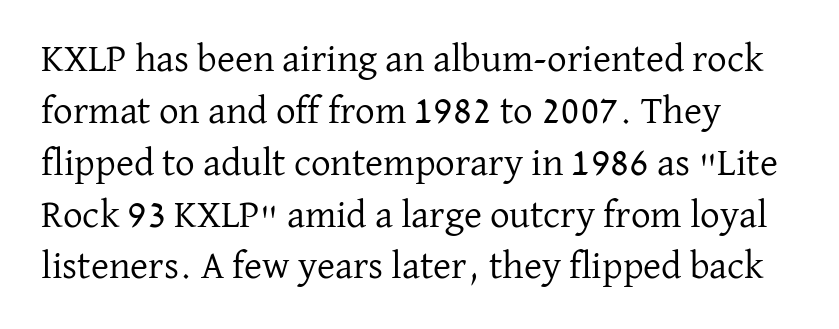
The image shows 39 px regular-weight serif type, upright; set left-aligned, normal line spacing (1.33x), normal letter spacing, not underlined; low stroke contrast and a medium x-height.
